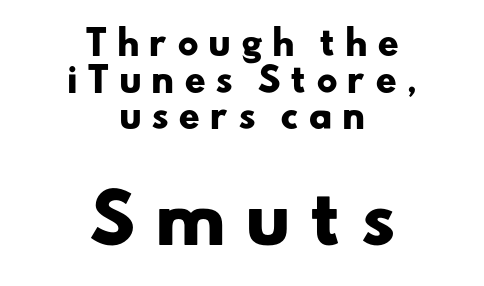
The glyphs have the mass of a bold cut. Varying glyph widths throughout — classic text-font behaviour. Spacing between characters has been opened up far beyond the box default. The foot of each line stays bare and open. Honestly, the rows look squashed on top of each other.
